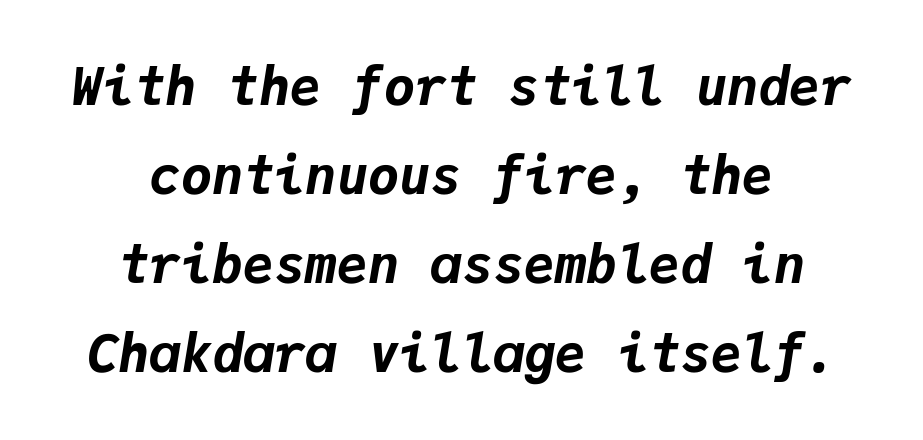
The image shows 52 px bold type, italic (leaning right), monospaced; set centered, line spacing 1.71x, normal letter spacing, not underlined; low stroke contrast and a medium x-height.
